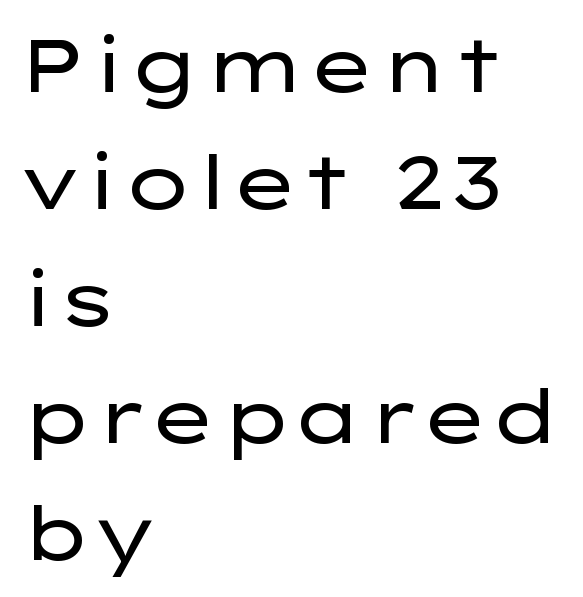
Q: Is the text bold? A: No.
Q: Is the text italic (slanted)? A: No, it is upright.
Q: Is the typeface a serif or a sans-serif typeface? A: Sans-serif.
Q: Is the text underlined? A: No.
Q: How is the paragraph aligned? A: Left-aligned.
Q: Is the spacing between letters normal or unusually wide? A: Normal.
Q: Is the spacing between lines tight, normal or loose? A: Normal.
Q: Width (condensed, normal, or wide)? A: Wide.
Q: Stroke contrast? A: Low.
Q: x-height? A: Medium.
Q: Monospaced? A: No.
